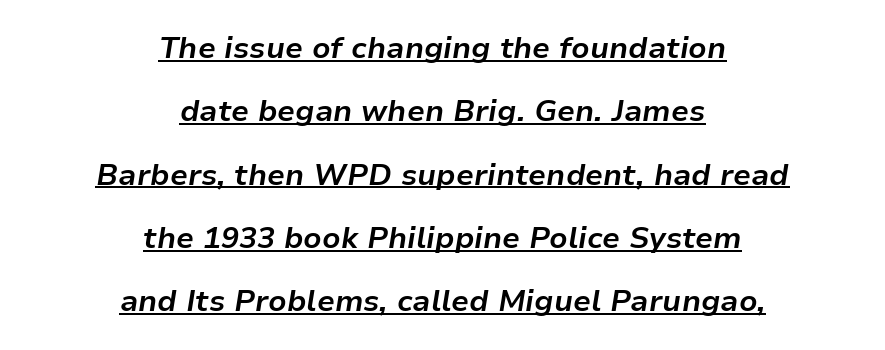
The image shows 30 px bold type, italic (leaning right); set centered, loose line spacing (2.11x), normal letter spacing, underlined; low stroke contrast and a medium x-height.
